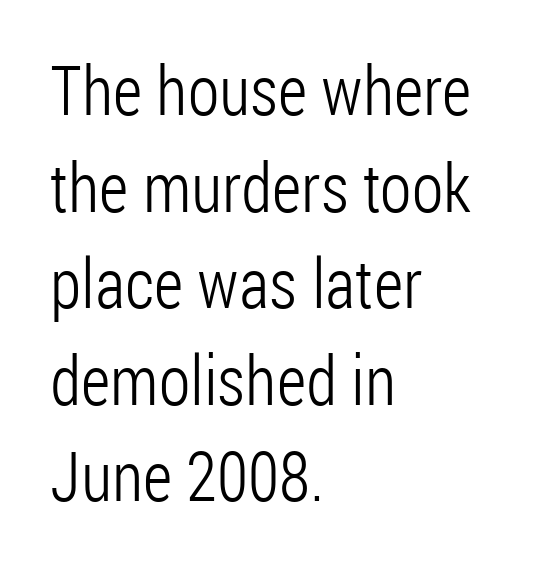
{"serif": "no", "italic": "no", "bold": "no", "weight": "light", "width": "condensed", "stroke_contrast": "low", "x_height": "medium", "monospaced": "no", "underline": "no", "align": "left", "line_spacing": "normal", "line_spacing_ratio": 1.4, "letter_spacing": "normal", "letter_spacing_em": 0.0, "glyph_px": 69}
